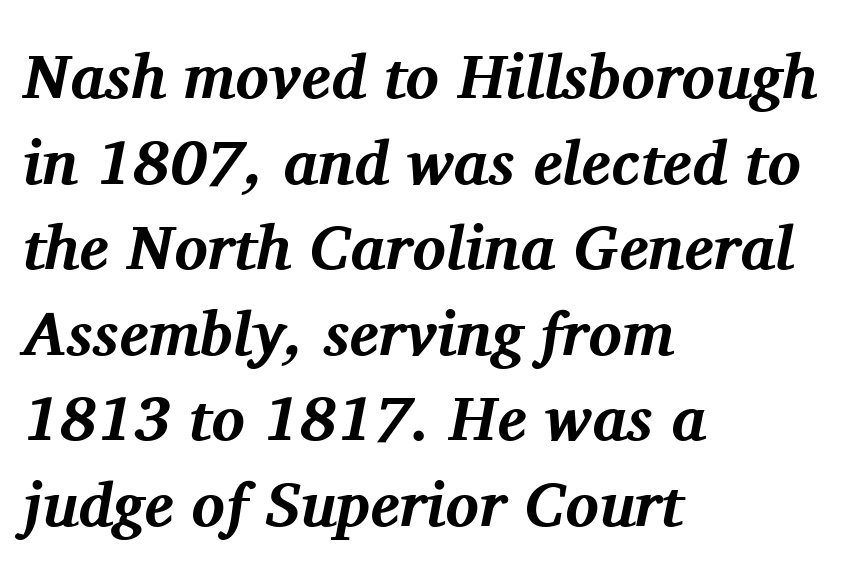
{"serif": "yes", "italic": "yes", "lean": "right", "slant_degrees": 11, "bold": "yes", "weight": "bold", "width": "normal", "stroke_contrast": "medium", "x_height": "medium", "monospaced": "no", "underline": "no", "align": "left", "line_spacing": "normal", "line_spacing_ratio": 1.38, "letter_spacing": "normal", "letter_spacing_em": 0.0, "glyph_px": 62}
